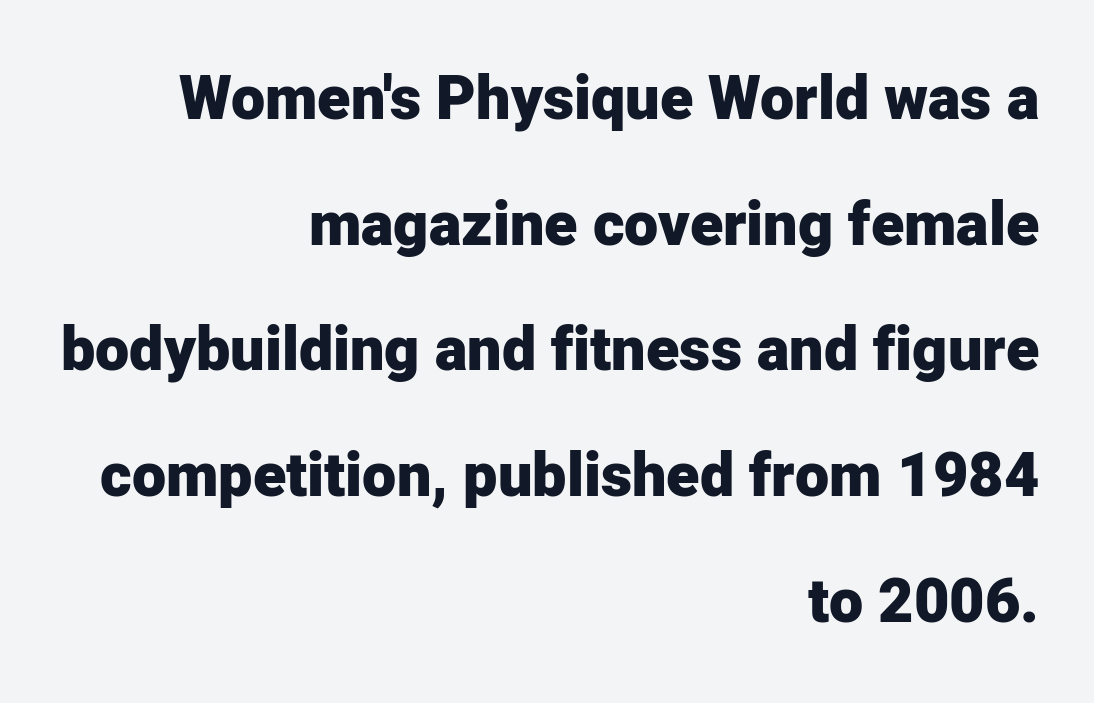
Is the type bold? Yes — the strokes are clearly thick and heavy. How would I describe the line gaps? Wide and relaxed. Every stem runs plumb, perpendicular to the baseline. Honestly, there is no underline to notice here at all. These lines keep a tight, regular rhythm from letter to letter.
